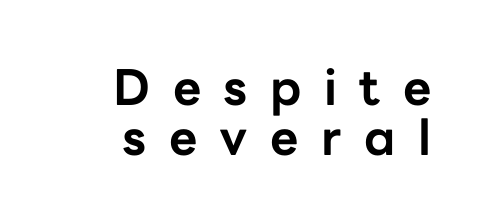
Leading is clearly below the norm, producing a dense column. In terms of letterform style, serifs are entirely absent. These lines have a slow, spaced-out rhythm from letter to letter. One-word summary of the alignment: right. Do the characters align in a grid? No, the font is proportional. Type without underlining.
